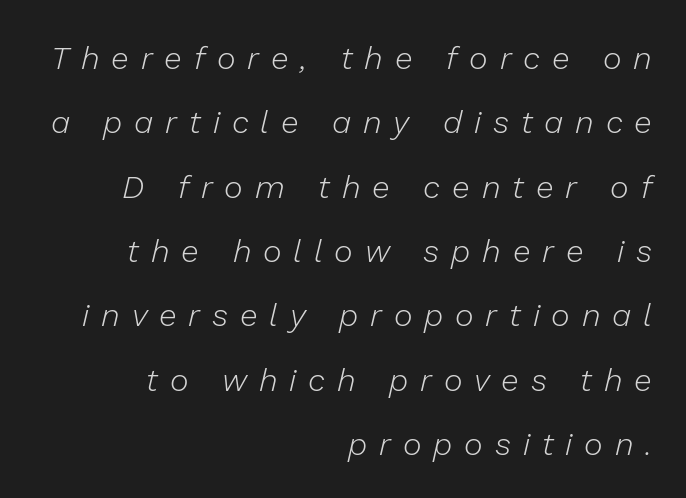
Q: Is the text bold? A: No.
Q: Is the text italic (slanted)? A: Yes, it leans right by about 13 degrees.
Q: Is the text underlined? A: No.
Q: How is the paragraph aligned? A: Right-aligned.
Q: Is the spacing between letters normal or unusually wide? A: Unusually wide.
Q: Is the spacing between lines tight, normal or loose? A: Loose.
Q: Width (condensed, normal, or wide)? A: Normal.
Q: Stroke contrast? A: Low.
Q: x-height? A: Medium.
Q: Monospaced? A: No.
